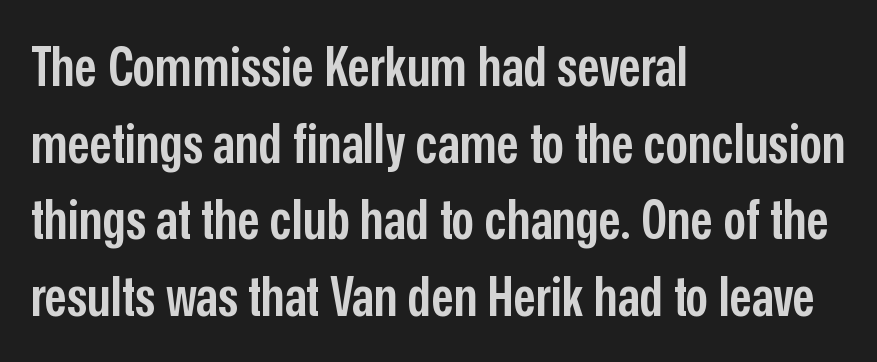
{"serif": "no", "italic": "no", "bold": "semi", "weight": "semibold", "width": "condensed", "stroke_contrast": "low", "x_height": "medium", "monospaced": "no", "underline": "no", "align": "left", "line_spacing": "normal", "line_spacing_ratio": 1.37, "letter_spacing": "normal", "letter_spacing_em": 0.0, "glyph_px": 56}
